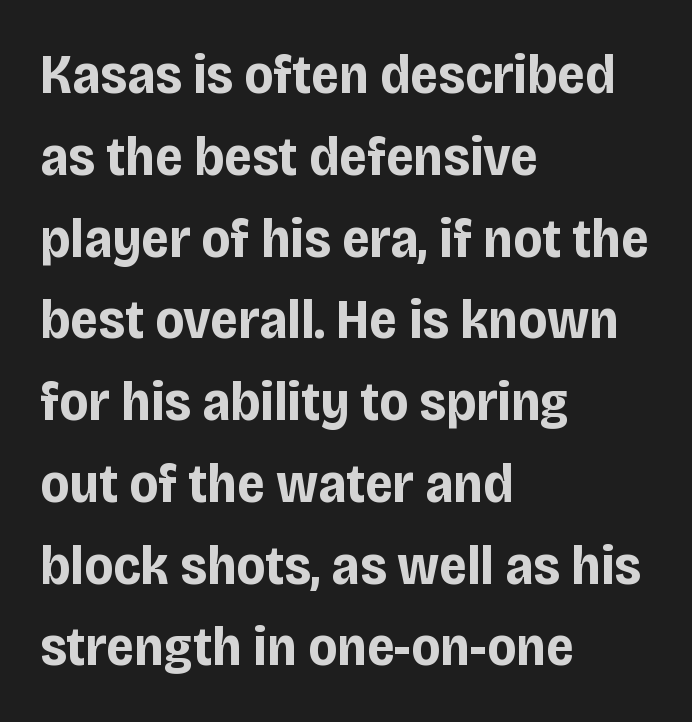
Tracking value appears to be zero — textbook default spacing. The glyphs in this specimen are sans serif. How would I describe the line gaps? Plain and ordinary. Is this a fixed-width face? No — the glyphs have proportional, varying widths. The axis of the letterforms is exactly vertical. Line starts are locked; line ends wander.
